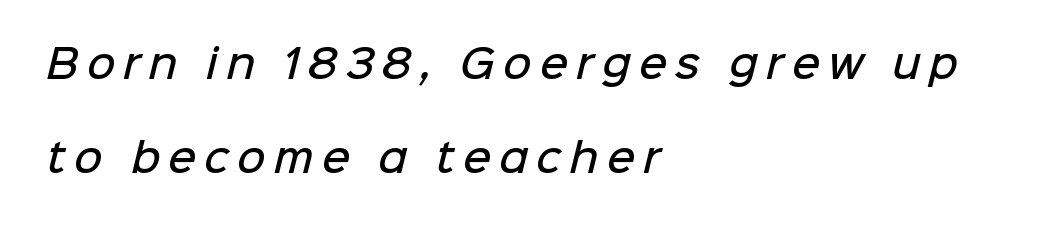
Q: Is the text bold? A: Semi-bold.
Q: Is the typeface a serif or a sans-serif typeface? A: Sans-serif.
Q: Is the text underlined? A: No.
Q: How is the paragraph aligned? A: Left-aligned.
Q: Is the spacing between letters normal or unusually wide? A: Unusually wide.
Q: Is the spacing between lines tight, normal or loose? A: Loose.
Q: Width (condensed, normal, or wide)? A: Normal.
Q: Stroke contrast? A: Low.
Q: x-height? A: Medium.
Q: Monospaced? A: No.
